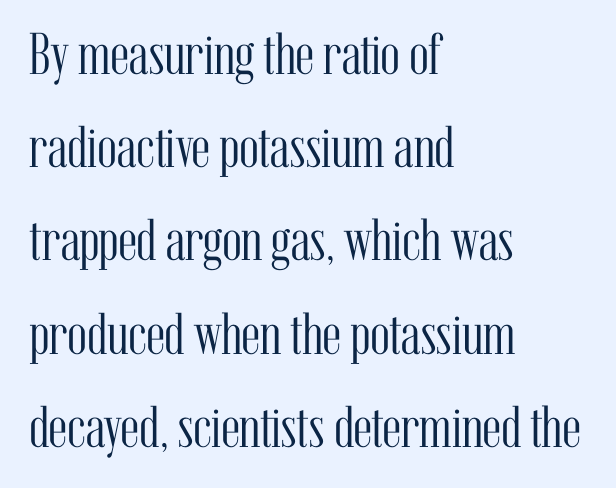
Q: Is the text bold? A: No.
Q: Is the text italic (slanted)? A: No, it is upright.
Q: Is the typeface a serif or a sans-serif typeface? A: Serif.
Q: Is the text underlined? A: No.
Q: How is the paragraph aligned? A: Left-aligned.
Q: Is the spacing between letters normal or unusually wide? A: Normal.
Q: Is the spacing between lines tight, normal or loose? A: Normal.
Q: Width (condensed, normal, or wide)? A: Condensed.
Q: Stroke contrast? A: Medium.
Q: x-height? A: Medium.
Q: Monospaced? A: No.
